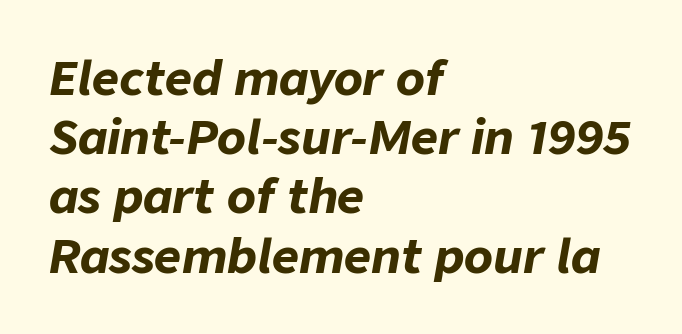
{"italic": "yes", "lean": "right", "slant_degrees": 9, "bold": "yes", "weight": "bold", "width": "normal", "stroke_contrast": "low", "x_height": "medium", "monospaced": "no", "underline": "no", "align": "left", "line_spacing": "normal", "line_spacing_ratio": 1.26, "letter_spacing": "normal", "letter_spacing_em": 0.0, "glyph_px": 47}
